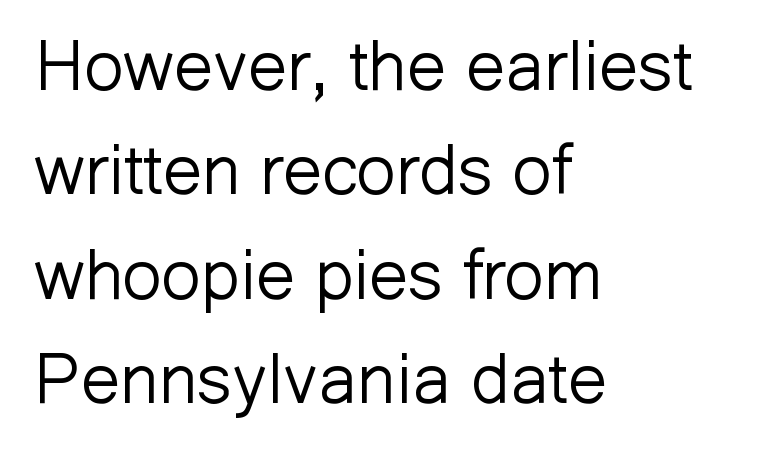
{"serif": "no", "italic": "no", "bold": "no", "weight": "light", "width": "normal", "stroke_contrast": "low", "x_height": "medium", "monospaced": "no", "underline": "no", "align": "left", "line_spacing": "normal", "line_spacing_ratio": 1.49, "letter_spacing": "normal", "letter_spacing_em": 0.0, "glyph_px": 70}
